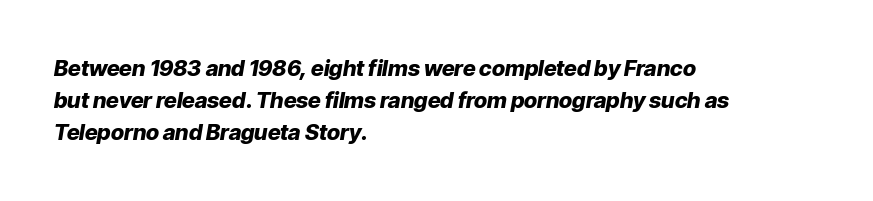
{"italic": "yes", "lean": "right", "slant_degrees": 9, "bold": "yes", "underline": "no", "align": "left", "line_spacing": "normal", "line_spacing_ratio": 1.46, "letter_spacing": "normal", "letter_spacing_em": 0.0, "glyph_px": 22}
